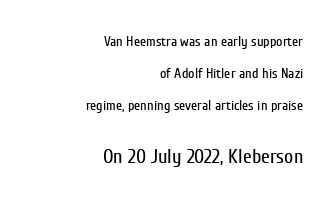
Loosely led — the rows are spread out. Stems here are at most as thick as an everyday book face. Typesetter's note — lower block bumped up in size, upper block left smaller. Underline: absent.
